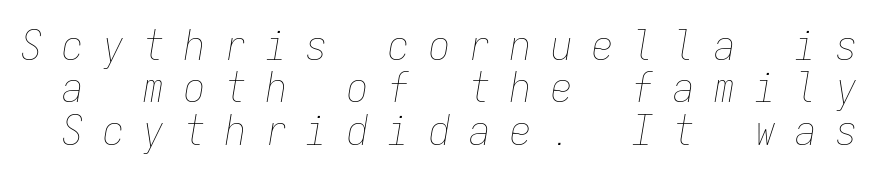
The image shows 42 px thin, condensed type, italic (leaning right), monospaced; set tight line spacing (1.01x), unusually wide letter spacing (+0.47 em), not underlined; low stroke contrast and a medium x-height.
